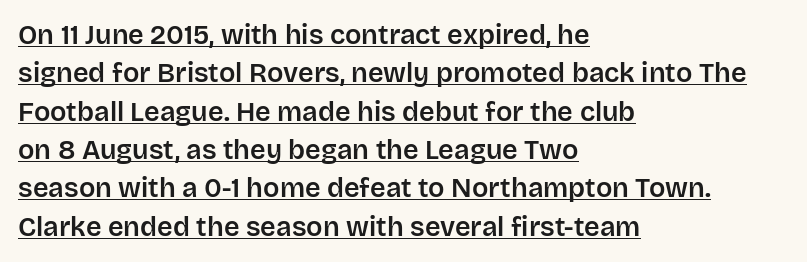
The image shows 27 px text type, upright; set left-aligned, normal line spacing (1.42x), normal letter spacing, underlined.
